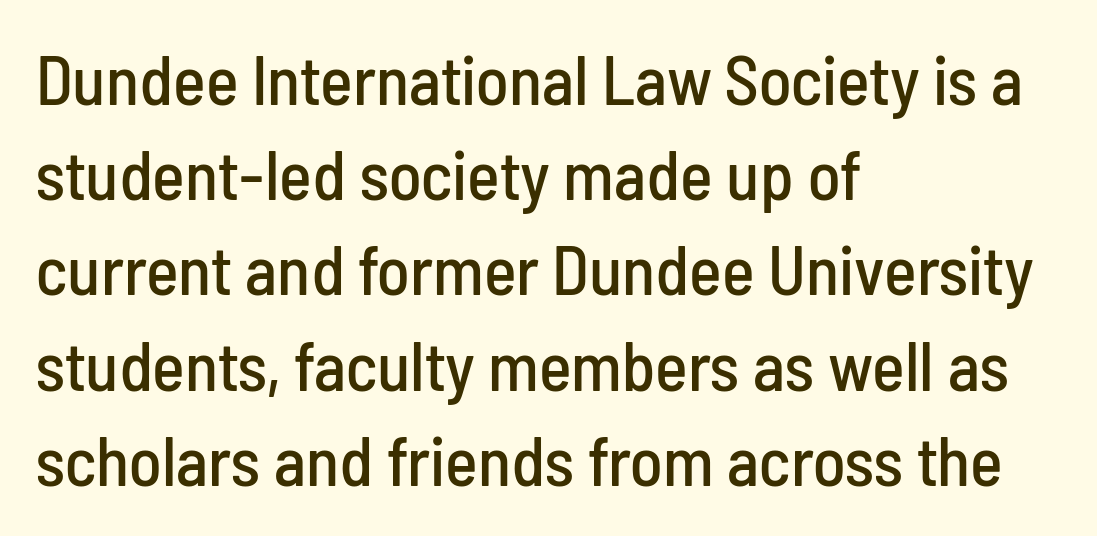
Q: Is the text italic (slanted)? A: No, it is upright.
Q: Is the typeface a serif or a sans-serif typeface? A: Sans-serif.
Q: Is the text underlined? A: No.
Q: How is the paragraph aligned? A: Left-aligned.
Q: Is the spacing between letters normal or unusually wide? A: Normal.
Q: Is the spacing between lines tight, normal or loose? A: Normal.
Q: Width (condensed, normal, or wide)? A: Condensed.
Q: Stroke contrast? A: Low.
Q: x-height? A: Medium.
Q: Monospaced? A: No.
